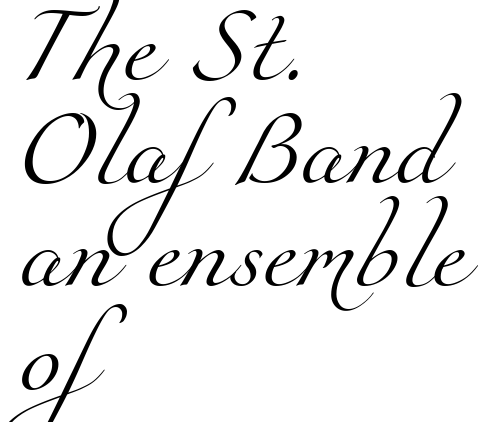
Q: Is the text bold? A: No.
Q: Is the typeface a serif or a sans-serif typeface? A: Serif.
Q: Is the text underlined? A: No.
Q: How is the paragraph aligned? A: Left-aligned.
Q: Is the spacing between letters normal or unusually wide? A: Normal.
Q: Is the spacing between lines tight, normal or loose? A: Normal.
Q: Width (condensed, normal, or wide)? A: Normal.
Q: Stroke contrast? A: Medium.
Q: x-height? A: Small.
Q: Monospaced? A: No.
